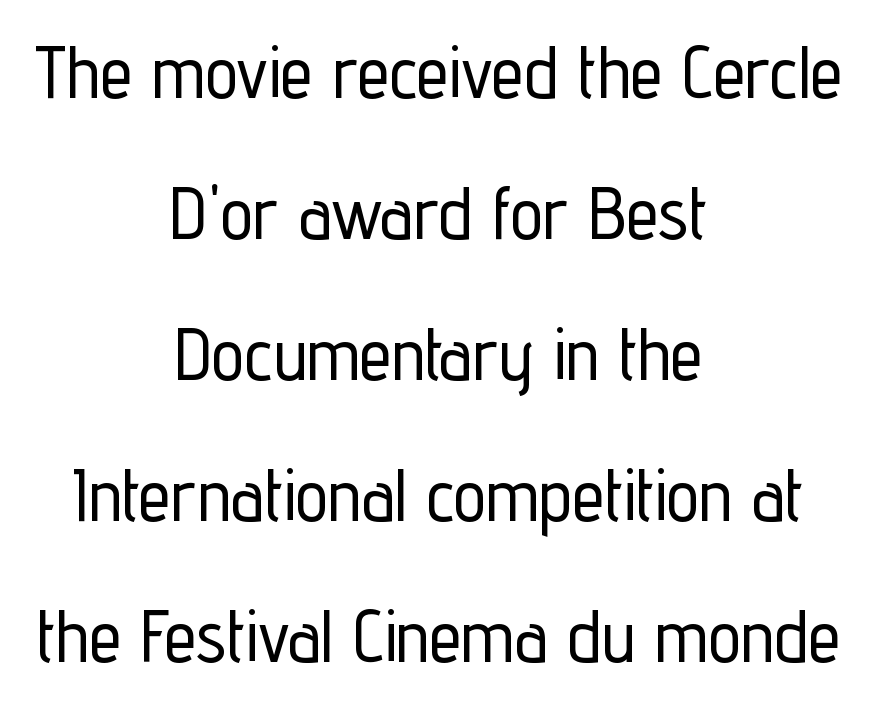
Think of a printed novel: that variable character pitch is what you see here. The font's upright variant was chosen for this text. What kind of face is this? One without serifs — a sans. Both edges are ragged and mirror each other, which tells us the setting is centered. Quick note: underline off.
